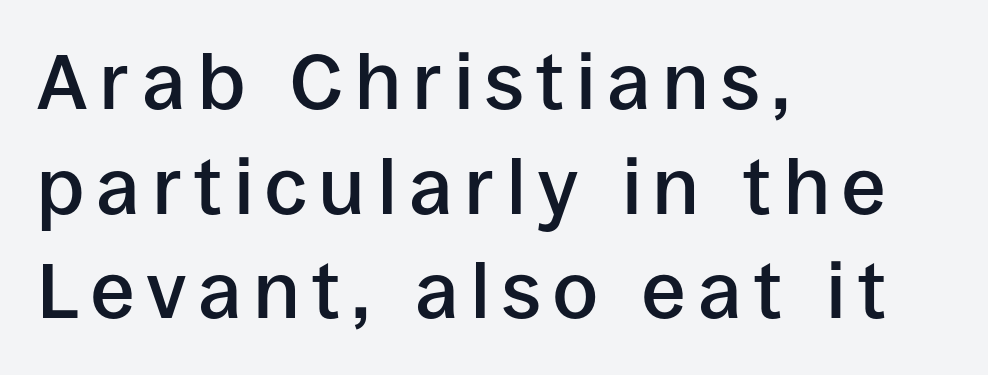
{"serif": "no", "italic": "no", "bold": "semi", "weight": "semibold", "width": "normal", "stroke_contrast": "low", "x_height": "large", "monospaced": "no", "underline": "no", "align": "left", "line_spacing": "normal", "line_spacing_ratio": 1.34, "glyph_px": 78}
